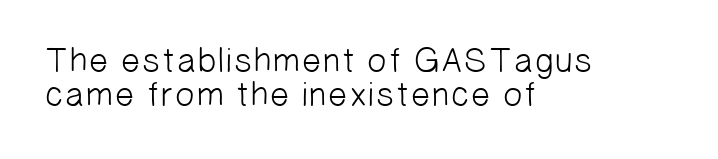
Regarding leading, the lines here are crowded together. Which margin do the lines hug? The left one — the right edge is uneven. Proportional: the letters do not fall into vertical columns. Words appear dense and cohesive because spacing is normal. Only glyphs here, with clear space below each row. Weight: in the light-to-regular range.
